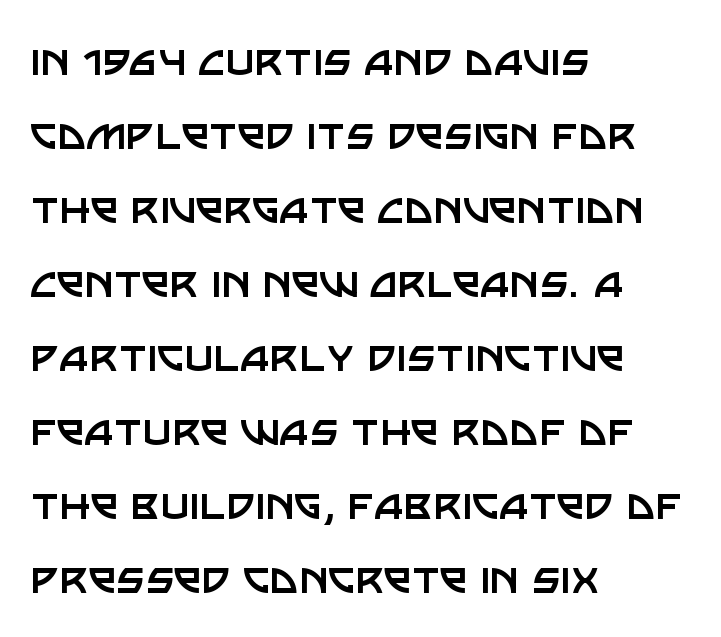
{"serif": "no", "italic": "no", "bold": "no", "weight": "regular", "width": "normal", "stroke_contrast": "low", "x_height": "large", "monospaced": "no", "underline": "no", "align": "left", "line_spacing": "normal", "line_spacing_ratio": 1.48, "letter_spacing": "normal", "letter_spacing_em": 0.0, "glyph_px": 50}
